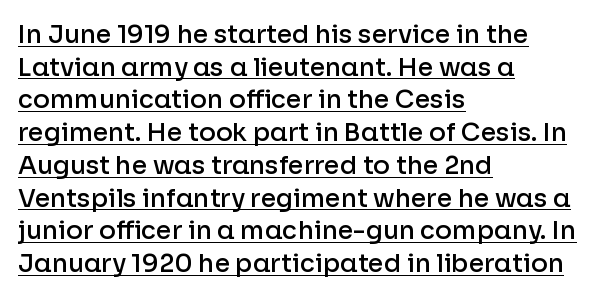
Heft: intermediate — a semibold. Letter spacing: default. This is roman type, the default non-slanted kind. Check the space under the baseline: a stroke is drawn there. Reading down the column, the eye jumps a familiar distance to each next line.
